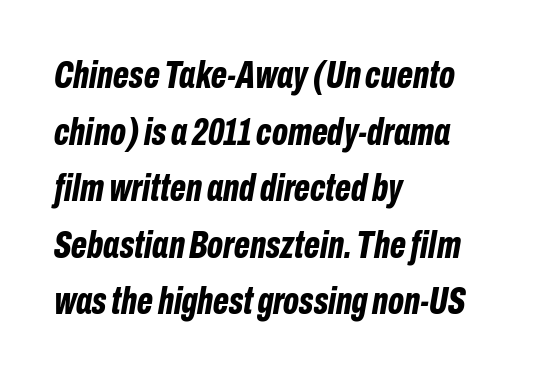
{"italic": "yes", "lean": "right", "slant_degrees": 10, "bold": "yes", "weight": "bold", "width": "condensed", "stroke_contrast": "low", "x_height": "medium", "monospaced": "no", "underline": "no", "align": "left", "line_spacing": "normal", "line_spacing_ratio": 1.49, "letter_spacing": "normal", "letter_spacing_em": 0.0, "glyph_px": 38}
